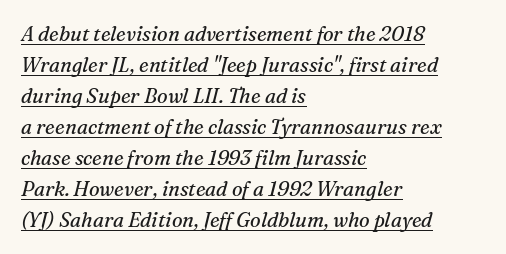
{"italic": "yes", "lean": "right", "slant_degrees": 16, "bold": "no", "underline": "yes", "align": "left", "line_spacing": "normal", "line_spacing_ratio": 1.55, "letter_spacing": "normal", "letter_spacing_em": 0.0, "glyph_px": 20}
